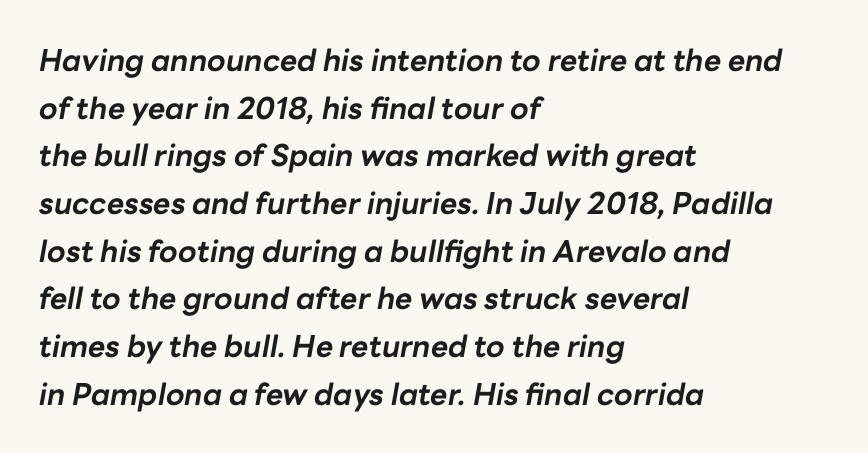
A normal amount of white space separates one row of letters from the next. The glyphs are unaccompanied by any horizontal stroke below them. Layout note: lines flush left. Italic: yes, the glyphs are oblique. I'd describe the lettering as bold — thick and assertive. What stands out about the letter spacing? Nothing — it is the standard amount.
